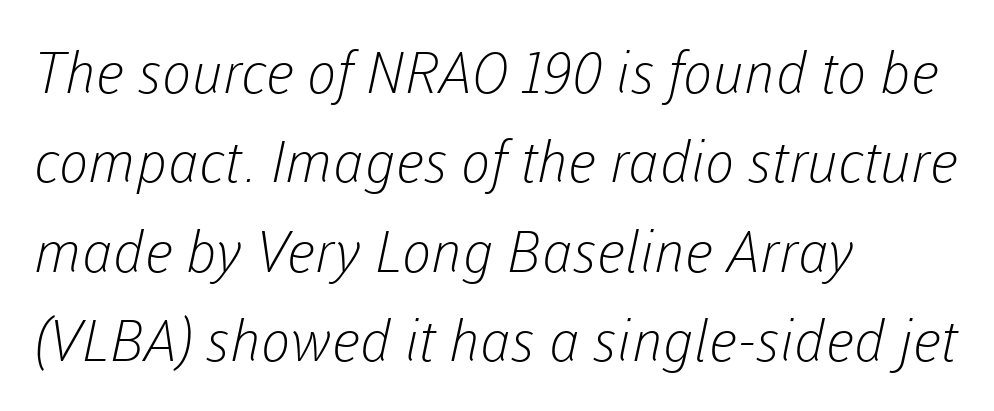
{"serif": "no", "bold": "no", "weight": "light", "width": "normal", "stroke_contrast": "low", "x_height": "medium", "monospaced": "no", "underline": "no", "align": "left", "line_spacing": "normal", "line_spacing_ratio": 1.57, "letter_spacing": "normal", "letter_spacing_em": 0.0, "glyph_px": 57}
